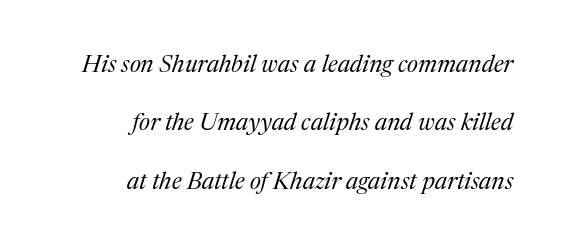
Each row of text sits above clean, open space. No letter is thick-stroked: the sample isn't bold. Default kerning and tracking; the words read as compact shapes. Students, observe: this is what heavily led, spacious text looks like. You can tell it's italic because the verticals aren't actually vertical. The lines are quadded right.
